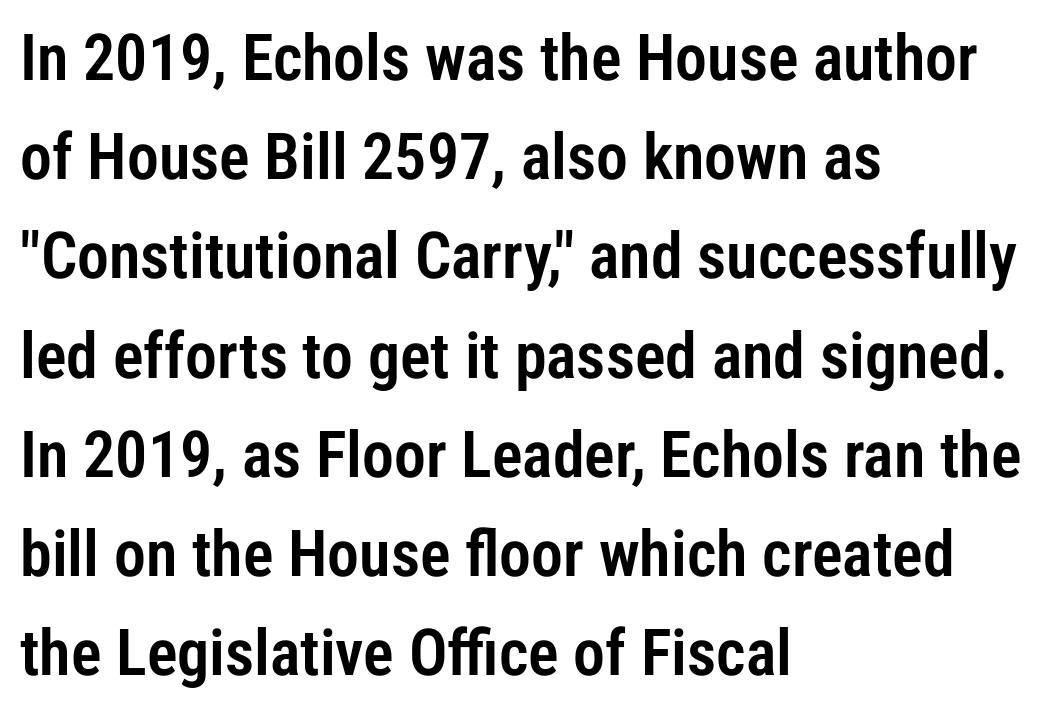
{"serif": "no", "italic": "no", "width": "condensed", "stroke_contrast": "low", "x_height": "medium", "monospaced": "no", "underline": "no", "align": "left", "line_spacing": "normal", "line_spacing_ratio": 1.55, "letter_spacing": "normal", "letter_spacing_em": 0.0, "glyph_px": 64}
